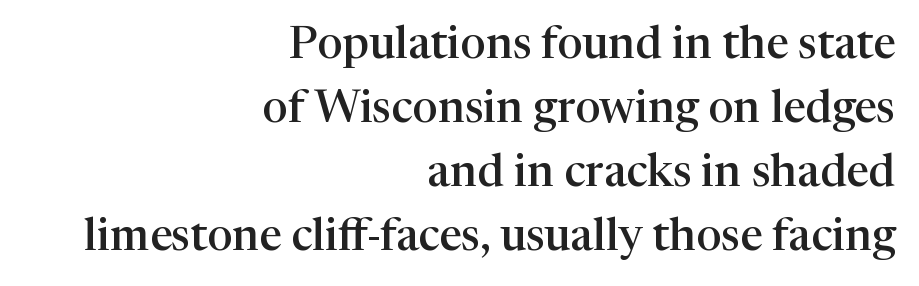
Vertically, the passage feels balanced, rows spaced as you'd expect. Does the type have serifs? Yes, each stem ends in a small foot. The strokes are fattened partway — semibold, not bold. No italicization has been applied; the sample stays upright. One-word summary of the alignment: right.
